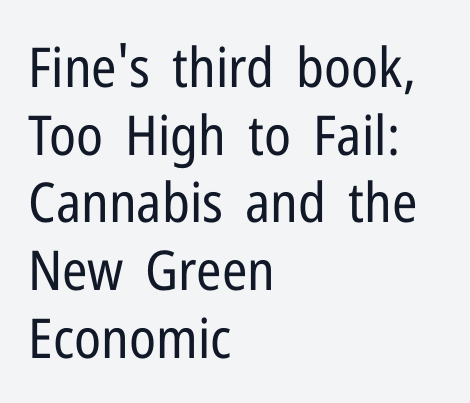
{"serif": "no", "italic": "no", "bold": "no", "weight": "regular", "width": "condensed", "stroke_contrast": "low", "x_height": "medium", "monospaced": "no", "underline": "no", "align": "left", "line_spacing_ratio": 1.23, "letter_spacing": "normal", "letter_spacing_em": 0.0, "glyph_px": 55}
